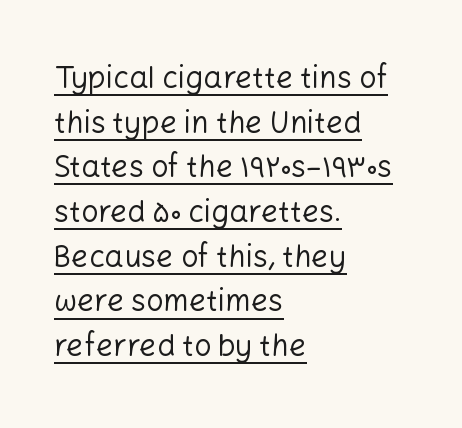
This is the regular roman posture of the typeface. Nope, no serifs anywhere on these letters. Looks like someone drew a line under every word here. The paragraph has a hard left edge and a soft right edge. Looks like regular typesetting: each glyph gets only the width it needs.
